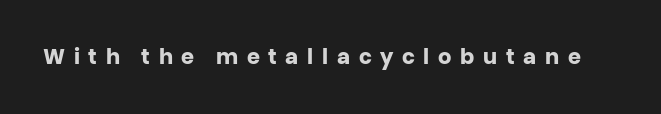
How are the letters spaced? Widely, with obvious added tracking. The glyphs are unaccompanied by any horizontal stroke below them. In terms of weight, the rendering is a true, heavy bold. In terms of posture, this sample is upright.
